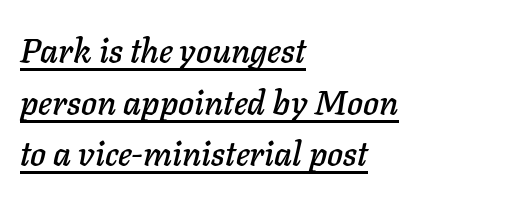
{"italic": "yes", "lean": "right", "slant_degrees": 11, "width": "normal", "stroke_contrast": "low", "x_height": "medium", "monospaced": "no", "underline": "yes", "align": "left", "line_spacing": "normal", "line_spacing_ratio": 1.52, "letter_spacing": "normal", "letter_spacing_em": 0.0, "glyph_px": 34}
